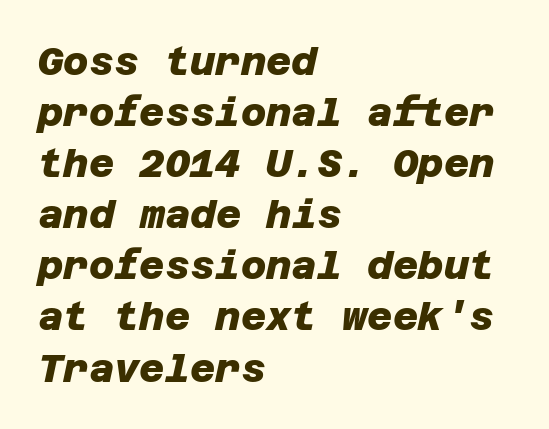
The image shows 39 px heavy sans-serif type; set left-aligned, normal line spacing (1.31x), normal letter spacing, not underlined; low stroke contrast and a large x-height.
